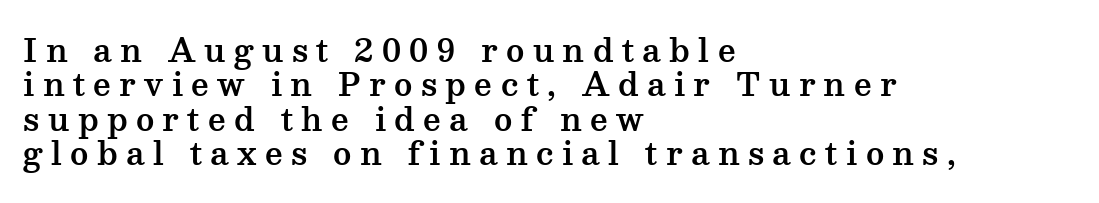
Q: Is the text italic (slanted)? A: No, it is upright.
Q: Is the typeface a serif or a sans-serif typeface? A: Serif.
Q: Is the text underlined? A: No.
Q: How is the paragraph aligned? A: Left-aligned.
Q: Is the spacing between letters normal or unusually wide? A: Unusually wide.
Q: Is the spacing between lines tight, normal or loose? A: Tight.
Q: Width (condensed, normal, or wide)? A: Wide.
Q: Stroke contrast? A: Medium.
Q: x-height? A: Medium.
Q: Monospaced? A: No.
